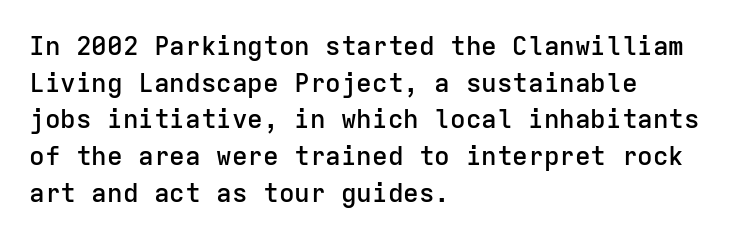
Every row of glyphs begins at an identical x-position on the left. Summary of weight: moderately heavy, a semibold. Evenly set lines give the paragraph a standard silhouette. In terms of letterspacing, this is plain default setting. When letters stand straight like this, we call the style roman or upright. The gap between lines stays unmarked.
